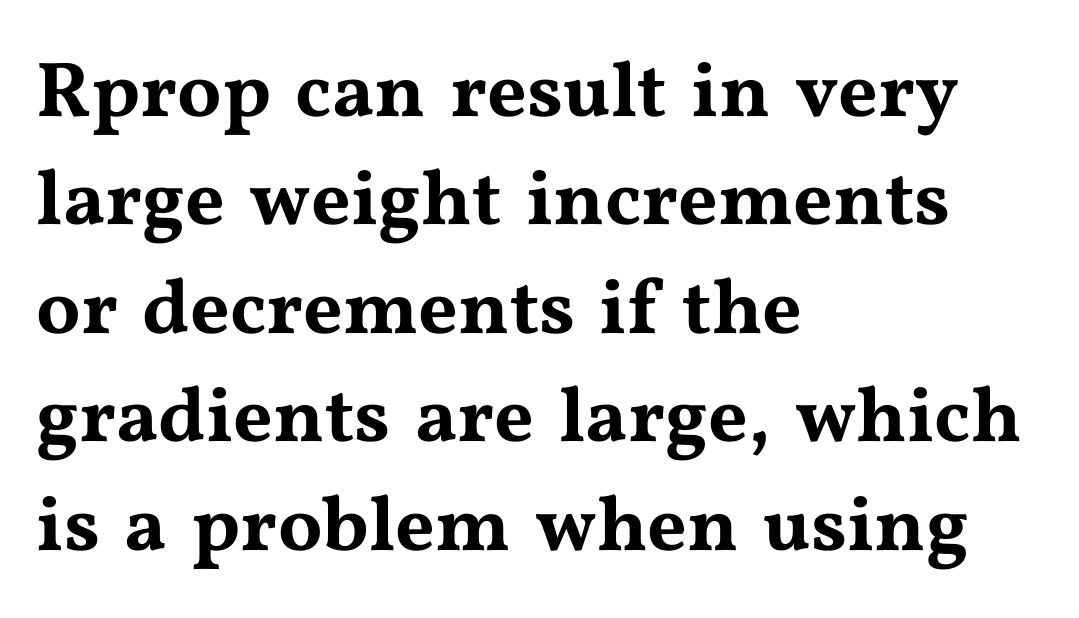
Q: Is the text italic (slanted)? A: No, it is upright.
Q: Is the typeface a serif or a sans-serif typeface? A: Serif.
Q: Is the text underlined? A: No.
Q: How is the paragraph aligned? A: Left-aligned.
Q: Is the spacing between letters normal or unusually wide? A: Normal.
Q: Is the spacing between lines tight, normal or loose? A: Normal.
Q: Width (condensed, normal, or wide)? A: Wide.
Q: Stroke contrast? A: Medium.
Q: x-height? A: Medium.
Q: Monospaced? A: No.
